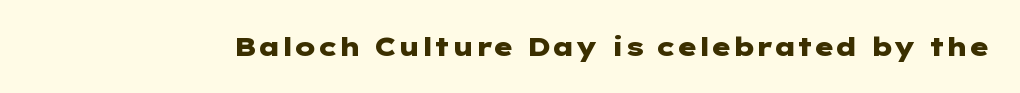
Q: Is the text bold? A: Yes.
Q: Is the text italic (slanted)? A: No, it is upright.
Q: Is the text underlined? A: No.
Q: Is the spacing between letters normal or unusually wide? A: Normal.
